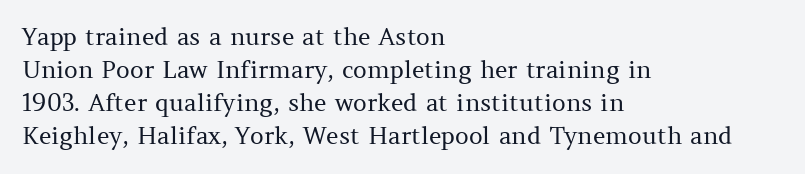
{"italic": "no", "bold": "no", "underline": "no", "align": "left", "line_spacing": "normal", "line_spacing_ratio": 1.38, "letter_spacing": "normal", "letter_spacing_em": 0.0, "glyph_px": 24}
